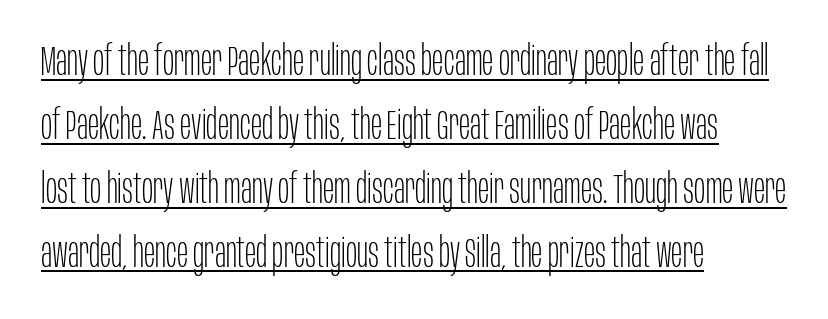
The image shows 42 px thin, condensed sans-serif type, upright; set left-aligned, normal line spacing (1.52x), normal letter spacing, underlined; low stroke contrast and a large x-height.
